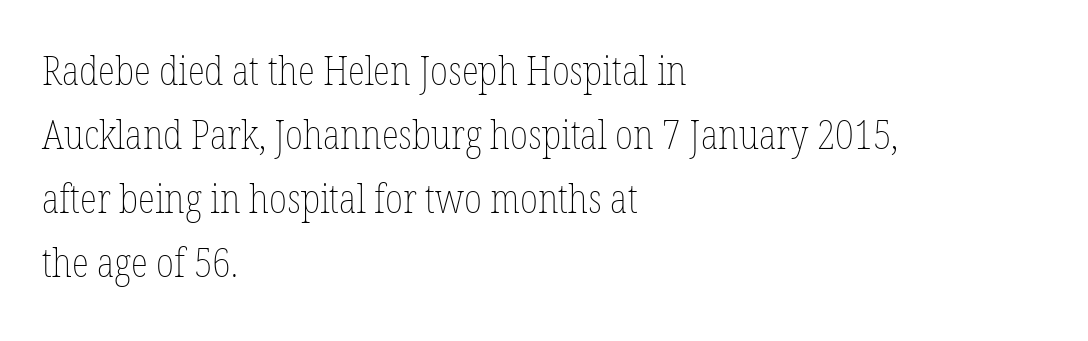
Note the varied advance widths — an 'i' is clearly narrower than an 'm'. Line beginnings align vertically; line endings do not. Only glyphs here, with clear space below each row. The tracking reads as untouched default to a designer's eye. The rendering uses a moderate line-height, typical for paragraphs. Bold? No — there's no thickening of the strokes.
